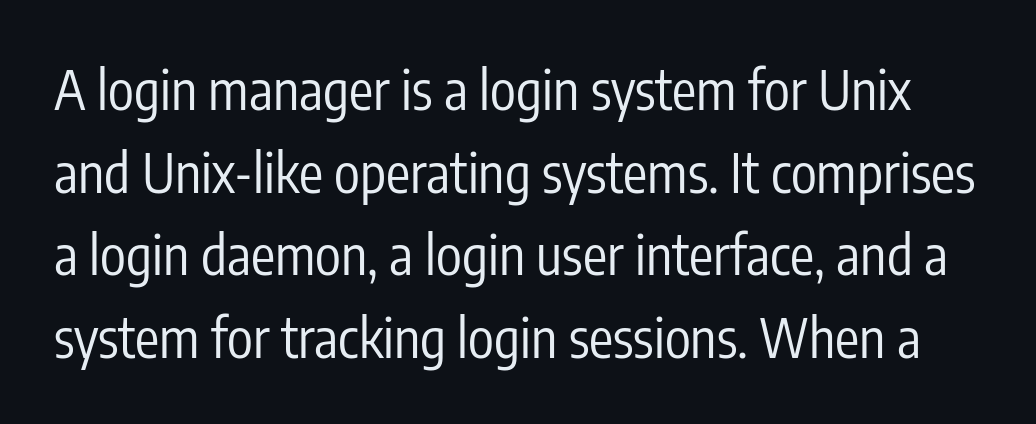
The image shows 54 px regular-weight, condensed sans-serif type, upright; set normal line spacing (1.53x), normal letter spacing, not underlined; low stroke contrast and a medium x-height.
